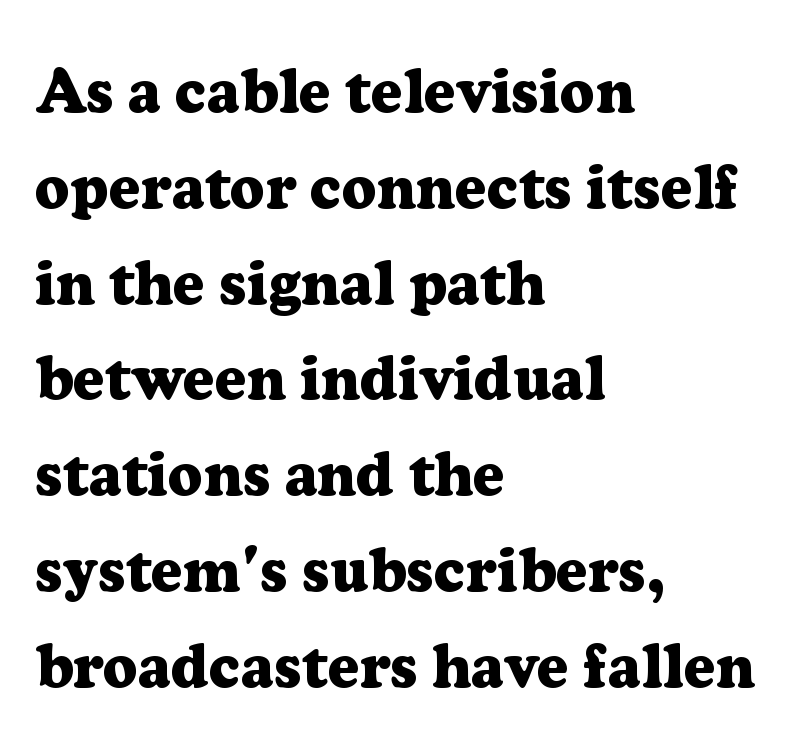
{"serif": "yes", "italic": "no", "bold": "yes", "weight": "heavy", "width": "normal", "stroke_contrast": "low", "x_height": "medium", "monospaced": "no", "underline": "no", "align": "left", "line_spacing": "normal", "line_spacing_ratio": 1.57, "letter_spacing": "normal", "letter_spacing_em": 0.0, "glyph_px": 61}
